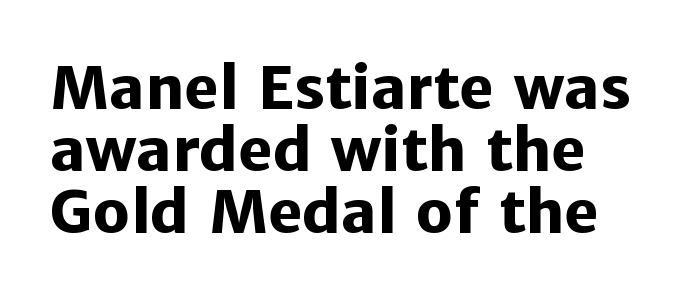
{"serif": "no", "italic": "no", "bold": "yes", "weight": "heavy", "width": "normal", "stroke_contrast": "low", "x_height": "medium", "monospaced": "no", "underline": "no", "line_spacing": "tight", "line_spacing_ratio": 1.05, "letter_spacing": "normal", "letter_spacing_em": 0.0, "glyph_px": 59}
